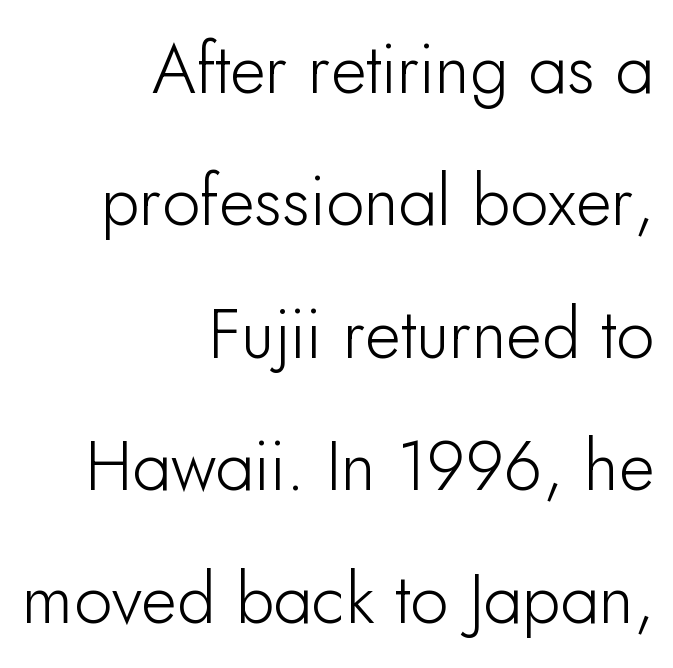
The image shows 69 px sans-serif type, upright; set right-aligned, loose line spacing (1.92x), normal letter spacing, not underlined; low stroke contrast and a small x-height.
